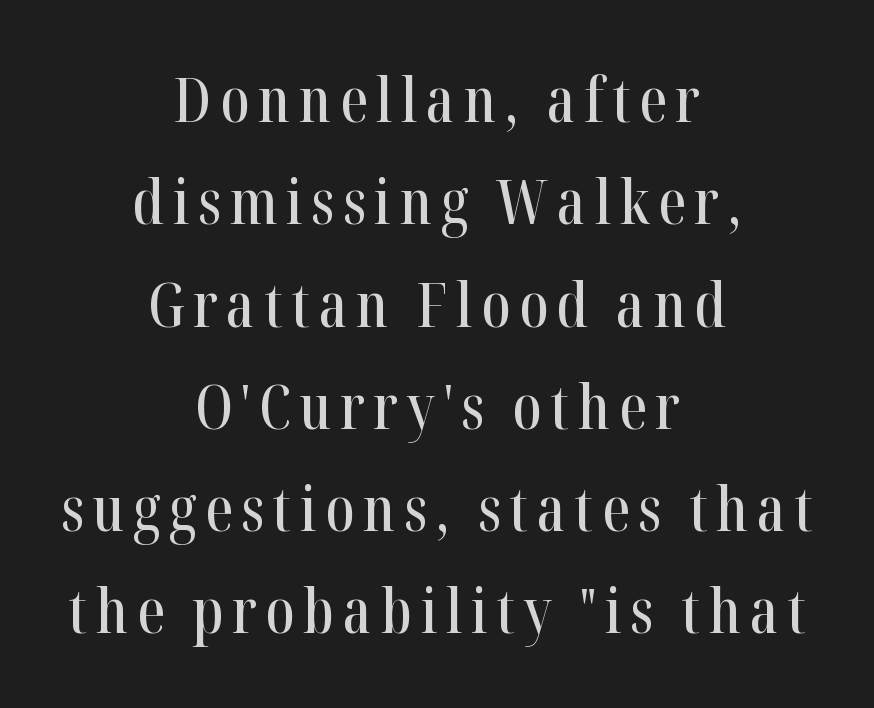
{"serif": "yes", "italic": "no", "width": "condensed", "stroke_contrast": "high", "x_height": "medium", "monospaced": "no", "underline": "no", "align": "center", "line_spacing": "normal", "line_spacing_ratio": 1.65, "glyph_px": 62}
